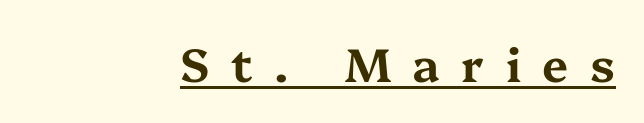
Check the space under the baseline: a stroke is drawn there. This rendering uses right alignment, leaving the left contour irregular. Is the letter spacing exaggerated? Yes — the characters are pushed far apart. Note the varied advance widths — an 'i' is clearly narrower than an 'm'. The text was rendered using a seriffed face with decorative stroke endings.
